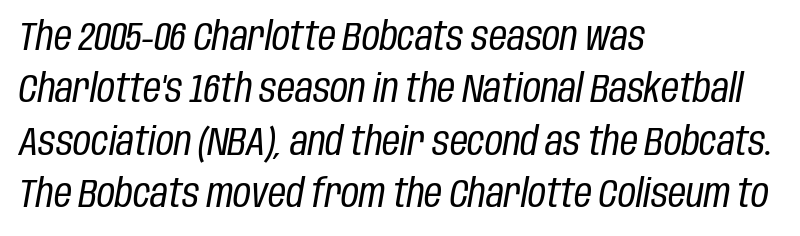
{"italic": "yes", "lean": "right", "slant_degrees": 10, "bold": "no", "weight": "regular", "width": "condensed", "stroke_contrast": "low", "x_height": "large", "monospaced": "no", "underline": "no", "align": "left", "line_spacing": "normal", "line_spacing_ratio": 1.34, "letter_spacing": "normal", "letter_spacing_em": 0.0, "glyph_px": 39}
